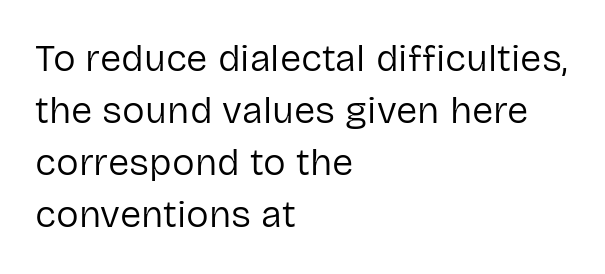
The image shows 38 px regular-weight sans-serif type, upright; set left-aligned, normal line spacing (1.37x), normal letter spacing, not underlined; low stroke contrast and a medium x-height.
